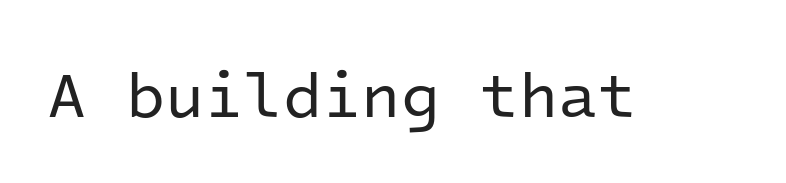
{"serif": "no", "italic": "no", "bold": "no", "weight": "regular", "width": "normal", "stroke_contrast": "low", "x_height": "medium", "monospaced": "yes", "underline": "no", "letter_spacing": "normal", "letter_spacing_em": 0.0, "glyph_px": 64}
